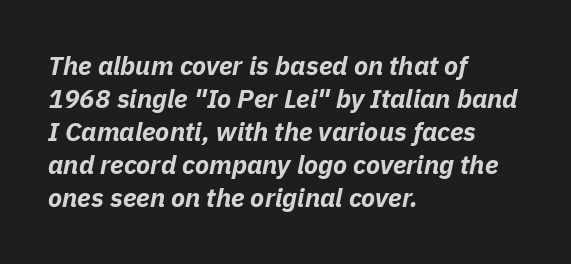
{"italic": "yes", "lean": "right", "slant_degrees": 11, "bold": "yes", "underline": "no", "align": "left", "line_spacing": "normal", "line_spacing_ratio": 1.27, "letter_spacing": "normal", "letter_spacing_em": 0.0, "glyph_px": 26}
